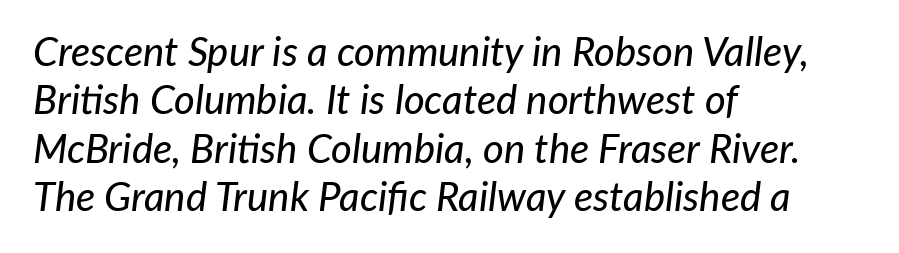
Q: Is the text italic (slanted)? A: Yes, it leans right by about 7 degrees.
Q: Is the text underlined? A: No.
Q: How is the paragraph aligned? A: Left-aligned.
Q: Is the spacing between letters normal or unusually wide? A: Normal.
Q: Width (condensed, normal, or wide)? A: Normal.
Q: Stroke contrast? A: Low.
Q: x-height? A: Medium.
Q: Monospaced? A: No.
